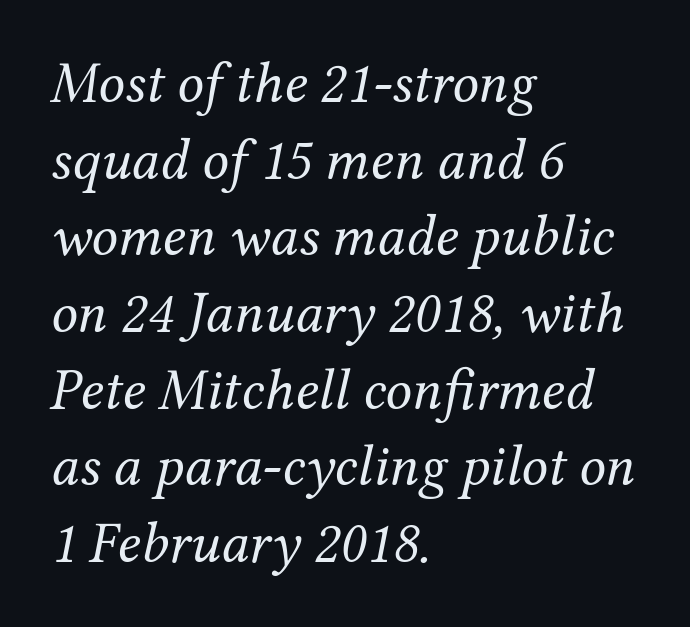
You could not count columns in this text — the font is proportionally spaced. Reading down the block, your eye returns to a fixed left position each line. Stroke mass is kept to a normal reading level or below. This is serif lettering, the kind often seen in printed books. How would I describe the line gaps? Plain and ordinary.
